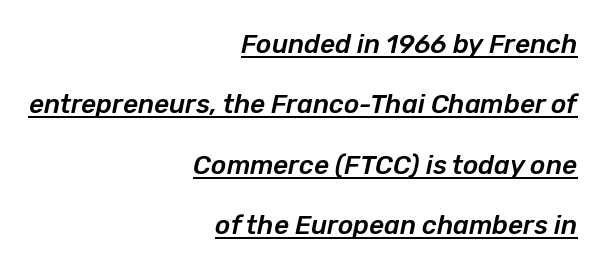
{"italic": "yes", "lean": "right", "slant_degrees": 12, "underline": "yes", "align": "right", "line_spacing": "loose", "line_spacing_ratio": 2.32, "letter_spacing": "normal", "letter_spacing_em": 0.0, "glyph_px": 26}
